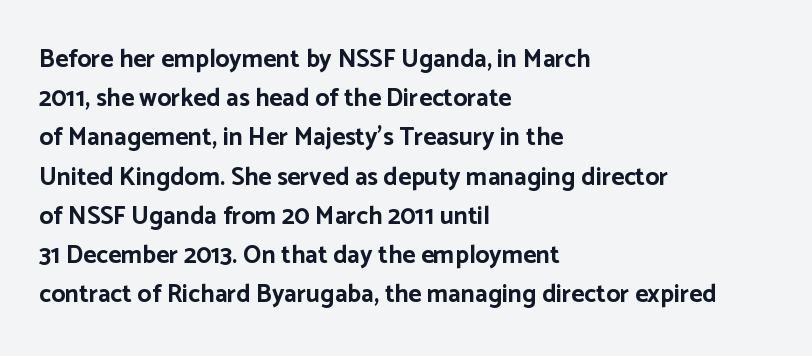
Q: Is the text bold? A: Yes.
Q: Is the text italic (slanted)? A: No, it is upright.
Q: Is the text underlined? A: No.
Q: How is the paragraph aligned? A: Left-aligned.
Q: Is the spacing between letters normal or unusually wide? A: Normal.
Q: Is the spacing between lines tight, normal or loose? A: Normal.
